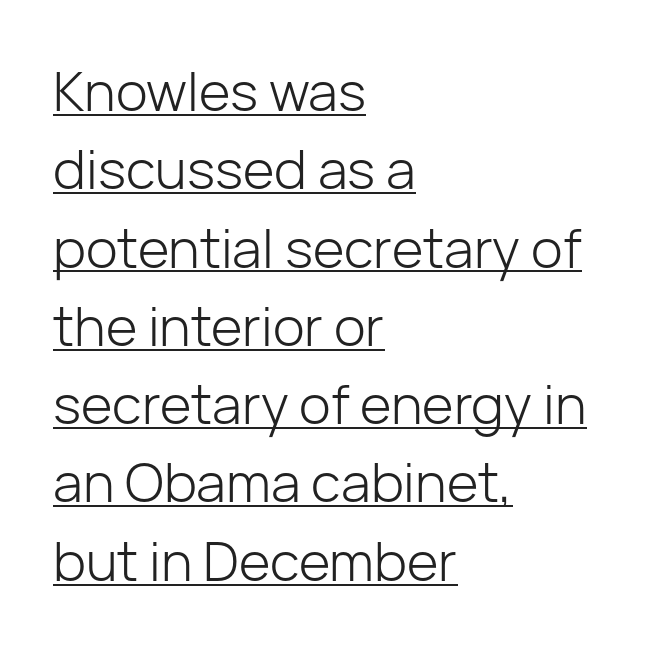
Q: Is the text bold? A: No.
Q: Is the text italic (slanted)? A: No, it is upright.
Q: Is the typeface a serif or a sans-serif typeface? A: Sans-serif.
Q: Is the text underlined? A: Yes.
Q: How is the paragraph aligned? A: Left-aligned.
Q: Is the spacing between letters normal or unusually wide? A: Normal.
Q: Is the spacing between lines tight, normal or loose? A: Normal.
Q: Width (condensed, normal, or wide)? A: Normal.
Q: Stroke contrast? A: Low.
Q: x-height? A: Medium.
Q: Monospaced? A: No.
